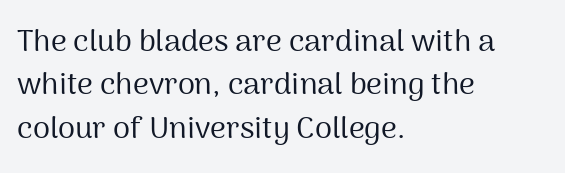
Q: Is the text bold? A: No.
Q: Is the text italic (slanted)? A: No, it is upright.
Q: Is the typeface a serif or a sans-serif typeface? A: Sans-serif.
Q: Is the text underlined? A: No.
Q: How is the paragraph aligned? A: Left-aligned.
Q: Is the spacing between letters normal or unusually wide? A: Normal.
Q: Is the spacing between lines tight, normal or loose? A: Normal.
Q: Width (condensed, normal, or wide)? A: Normal.
Q: Stroke contrast? A: Medium.
Q: x-height? A: Medium.
Q: Monospaced? A: No.
